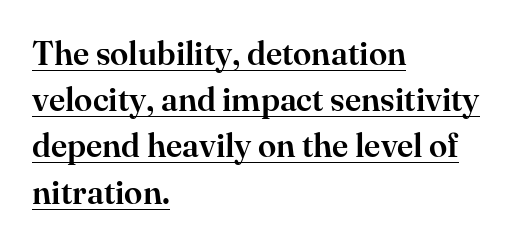
Q: Is the text italic (slanted)? A: No, it is upright.
Q: Is the typeface a serif or a sans-serif typeface? A: Serif.
Q: Is the text underlined? A: Yes.
Q: How is the paragraph aligned? A: Left-aligned.
Q: Is the spacing between letters normal or unusually wide? A: Normal.
Q: Is the spacing between lines tight, normal or loose? A: Normal.
Q: Width (condensed, normal, or wide)? A: Normal.
Q: Stroke contrast? A: High.
Q: x-height? A: Small.
Q: Monospaced? A: No.
